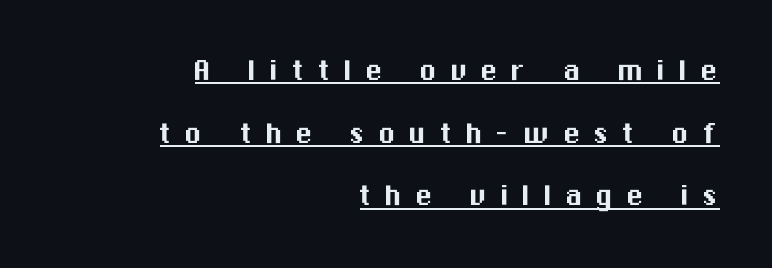
{"serif": "no", "italic": "no", "width": "normal", "stroke_contrast": "medium", "x_height": "medium", "monospaced": "no", "underline": "yes", "align": "right", "line_spacing_ratio": 1.79, "letter_spacing": "wide", "letter_spacing_em": 0.37, "glyph_px": 35}
